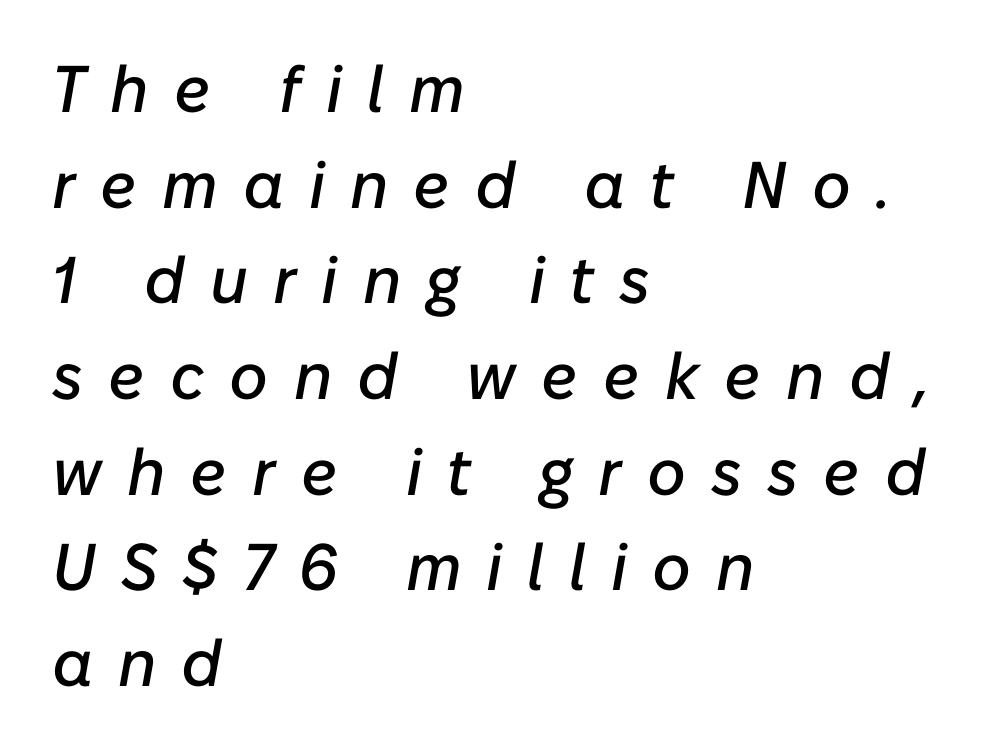
Q: Is the text italic (slanted)? A: Yes, it leans right by about 10 degrees.
Q: Is the text underlined? A: No.
Q: How is the paragraph aligned? A: Left-aligned.
Q: Is the spacing between letters normal or unusually wide? A: Unusually wide.
Q: Is the spacing between lines tight, normal or loose? A: Normal.
Q: Width (condensed, normal, or wide)? A: Normal.
Q: Stroke contrast? A: Low.
Q: x-height? A: Medium.
Q: Monospaced? A: No.
